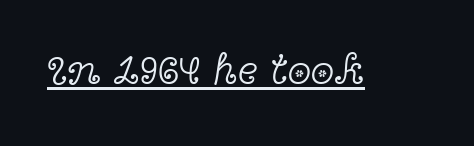
Q: Is the text bold? A: No.
Q: Is the text italic (slanted)? A: Yes.
Q: Is the typeface a serif or a sans-serif typeface? A: Serif.
Q: Is the text underlined? A: Yes.
Q: Is the spacing between letters normal or unusually wide? A: Normal.
Q: Width (condensed, normal, or wide)? A: Wide.
Q: x-height? A: Medium.
Q: Monospaced? A: No.
